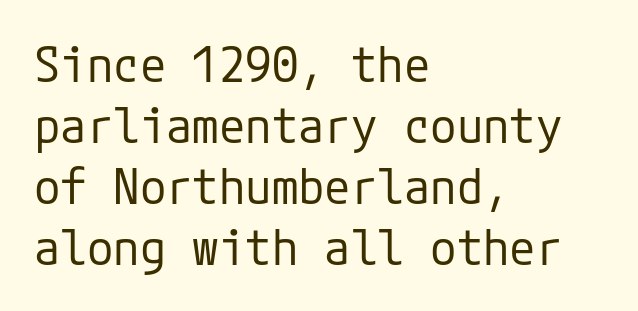
The typesetting does not lean heavy: it is not bold. Nothing unusual about the tracking: characters are spaced as the font intends. The zone under the glyphs is completely vacant. The paragraph shown leans on its left margin.
